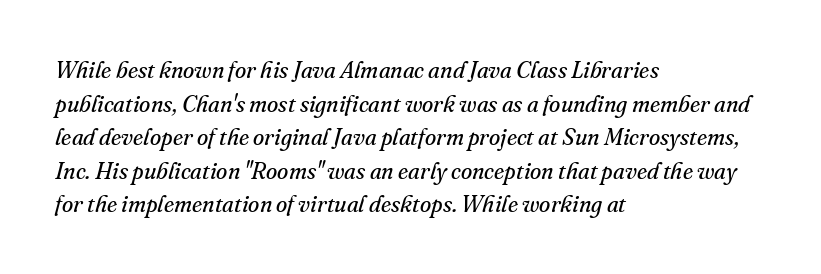
The characters are drawn with everyday or finer stroke widths. This sample keeps an unexceptional amount of space between lines. The paragraph shown leans on its left margin. The foot of each line stays bare and open. Characters are canted at an angle relative to the baseline's perpendicular.
